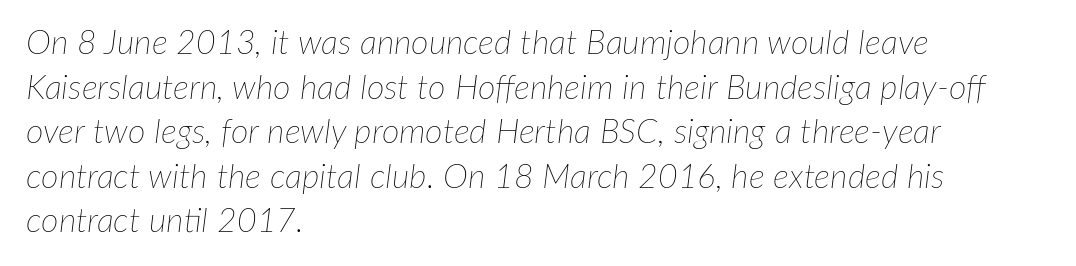
Q: Is the text bold? A: No.
Q: Is the text italic (slanted)? A: Yes, it leans right by about 7 degrees.
Q: Is the text underlined? A: No.
Q: How is the paragraph aligned? A: Left-aligned.
Q: Is the spacing between letters normal or unusually wide? A: Normal.
Q: Is the spacing between lines tight, normal or loose? A: Normal.
Q: Width (condensed, normal, or wide)? A: Normal.
Q: Stroke contrast? A: Low.
Q: x-height? A: Medium.
Q: Monospaced? A: No.
